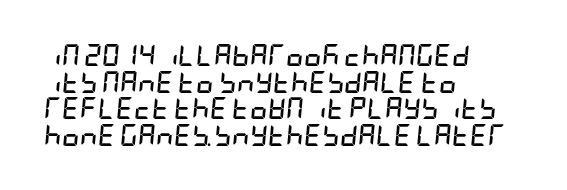
These words are printed bold, with thick strokes throughout. The text block is weighted toward the left margin, trailing off unevenly rightward. These lines keep a tight, regular rhythm from letter to letter. The rendering applies a slant to the glyphs.
